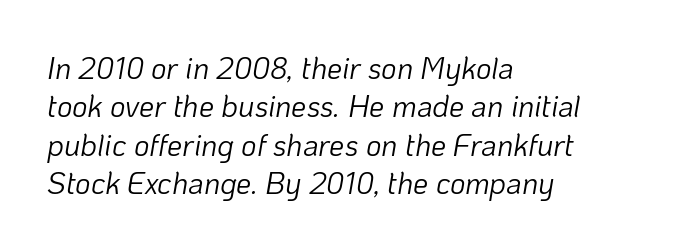
Beneath every word, the page is bare. The space between consecutive lines is moderate. A typesetter would mark this as italic. Note the varied advance widths — an 'i' is clearly narrower than an 'm'. The rendering anchors every line to the left-hand side.
